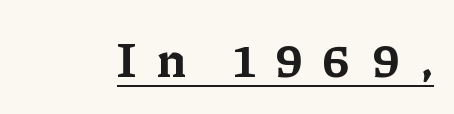
Q: Is the text bold? A: Yes.
Q: Is the text italic (slanted)? A: No, it is upright.
Q: Is the typeface a serif or a sans-serif typeface? A: Serif.
Q: Is the text underlined? A: Yes.
Q: Is the spacing between letters normal or unusually wide? A: Unusually wide.
Q: Width (condensed, normal, or wide)? A: Normal.
Q: Stroke contrast? A: Low.
Q: x-height? A: Medium.
Q: Monospaced? A: No.
